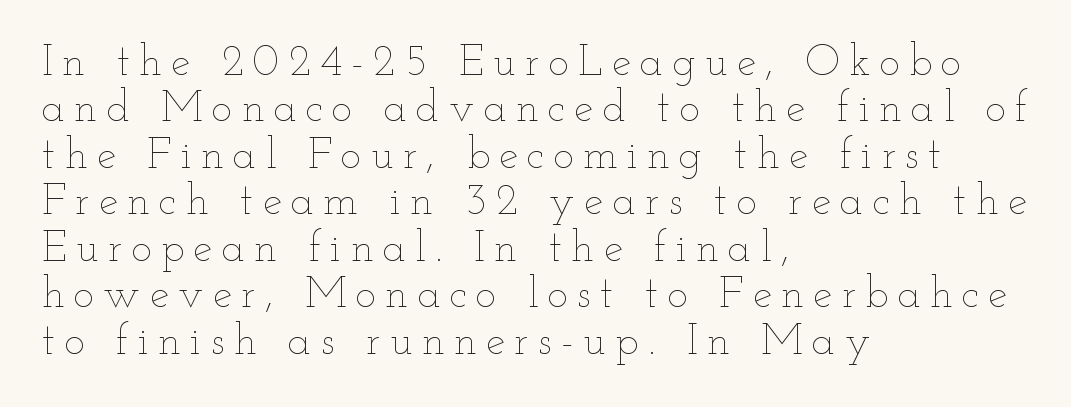
Tracking here is generous; glyphs stand well apart from one another. Counters stay open thanks to moderate or lighter strokes. The space beneath each line is pristine and unruled. All the whitespace from short lines collects on the right. Ordinary non-slanted type is in use.
